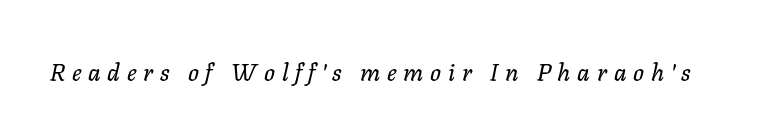
The image shows 24 px text type, italic (leaning right); set unusually wide letter spacing (+0.28 em), not underlined.
